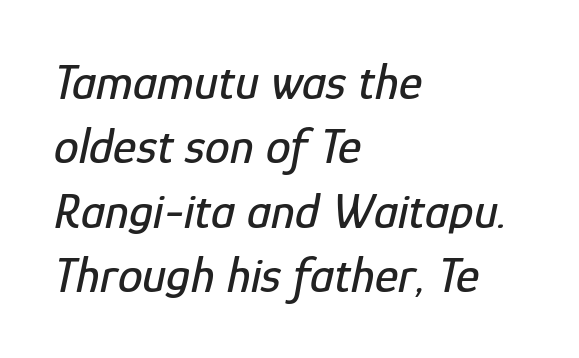
The line texture is even and compact thanks to regular tracking. Here the designer chose a conventional face with non-uniform glyph widths. Students, observe: this is what conventionally led text looks like. Designer's note — italics engaged.
